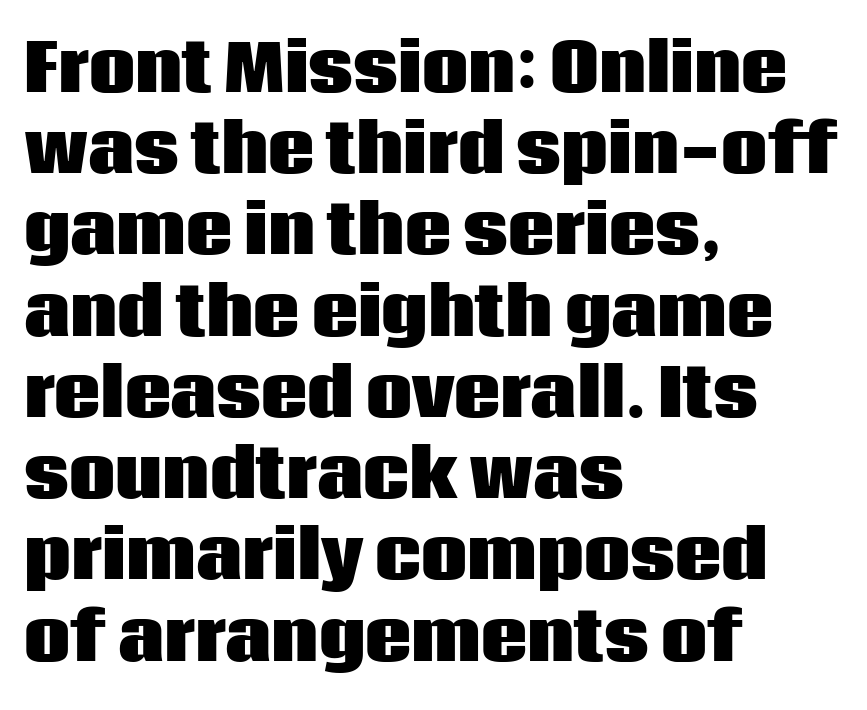
The image shows 65 px heavy sans-serif type, upright; set left-aligned, normal line spacing (1.25x), normal letter spacing, not underlined; low stroke contrast and a large x-height.
